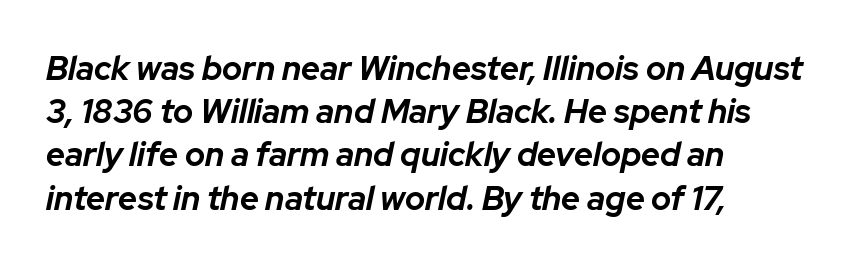
The type is set solid horizontally, with unmodified tracking. This sample has the flowing, uneven cadence of proportional lettering. Heavy, bold letterforms. Designer's note — italics engaged.
